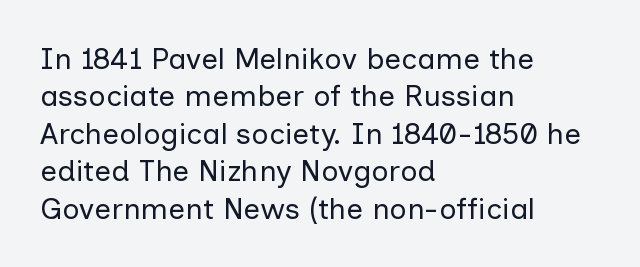
The block of text has a typical density, with ordinary space between rows. A clean baseline with only descenders dipping below it. Think of a printed novel: that variable character pitch is what you see here. Notice how the passage keeps a crisp vertical edge on the left only. Weight class: somewhere from thin through regular.
